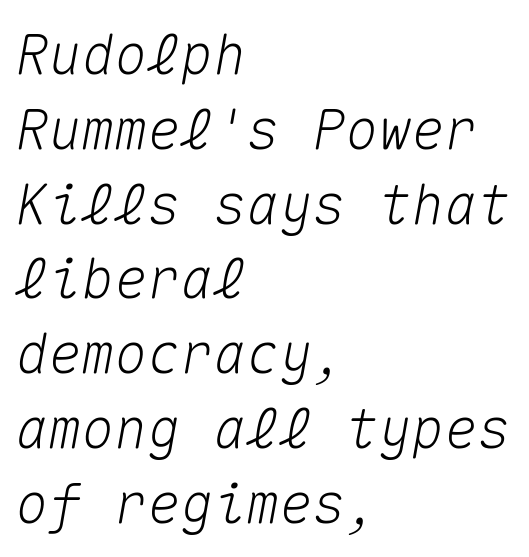
{"italic": "yes", "lean": "right", "slant_degrees": 10, "width": "normal", "stroke_contrast": "medium", "x_height": "medium", "monospaced": "yes", "underline": "no", "align": "left", "line_spacing": "normal", "line_spacing_ratio": 1.36, "letter_spacing": "normal", "letter_spacing_em": 0.0, "glyph_px": 55}
